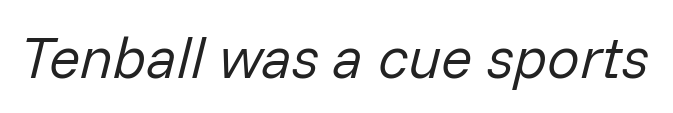
The image shows 58 px regular-weight type, italic (leaning right); set normal letter spacing, not underlined; low stroke contrast and a medium x-height.
